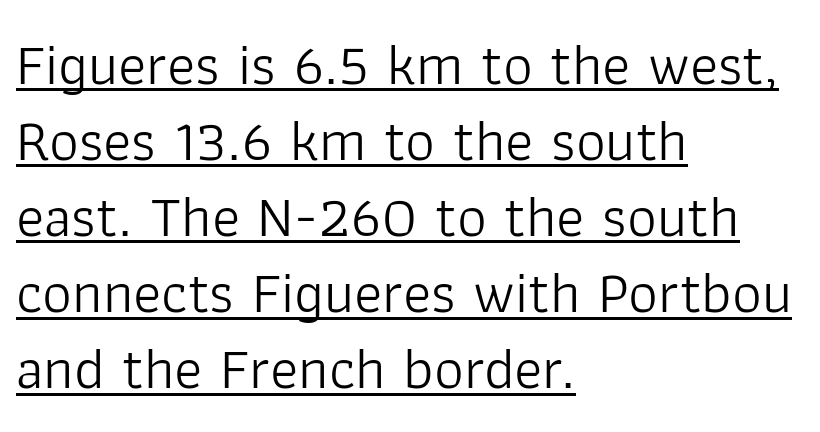
{"serif": "no", "italic": "no", "bold": "no", "weight": "light", "width": "normal", "stroke_contrast": "low", "x_height": "medium", "monospaced": "no", "underline": "yes", "align": "left", "line_spacing": "normal", "line_spacing_ratio": 1.29, "letter_spacing": "normal", "letter_spacing_em": 0.0, "glyph_px": 59}
